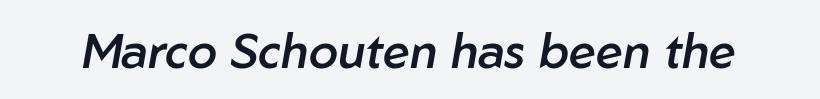
The image shows 48 px semibold type, italic (leaning right); set normal letter spacing, not underlined; low stroke contrast and a medium x-height.
